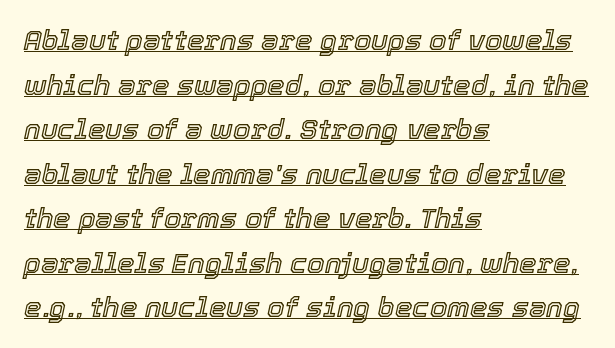
{"italic": "yes", "lean": "right", "slant_degrees": 12, "width": "normal", "x_height": "medium", "monospaced": "no", "underline": "yes", "align": "left", "line_spacing": "normal", "line_spacing_ratio": 1.59, "letter_spacing": "normal", "letter_spacing_em": 0.0, "glyph_px": 28}
